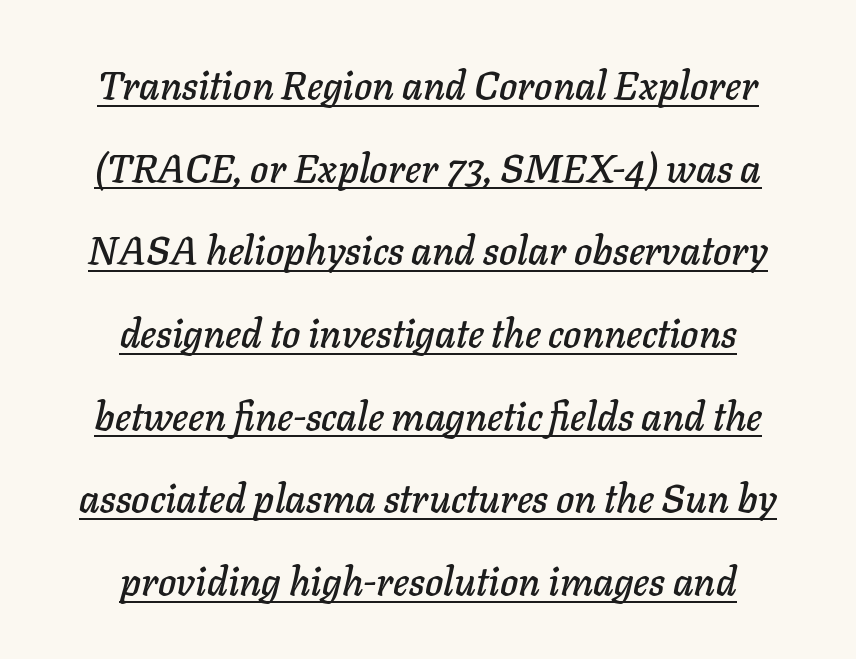
Is the type slanted? Yes — the strokes lean at a clear angle. There is no visible air inserted between adjacent glyphs. Casual observation: everything's sitting right in the middle. Emphasis is given by a line drawn under the lettering. Regarding leading, the lines here are spaced well apart. Proportional: the letters do not fall into vertical columns.
